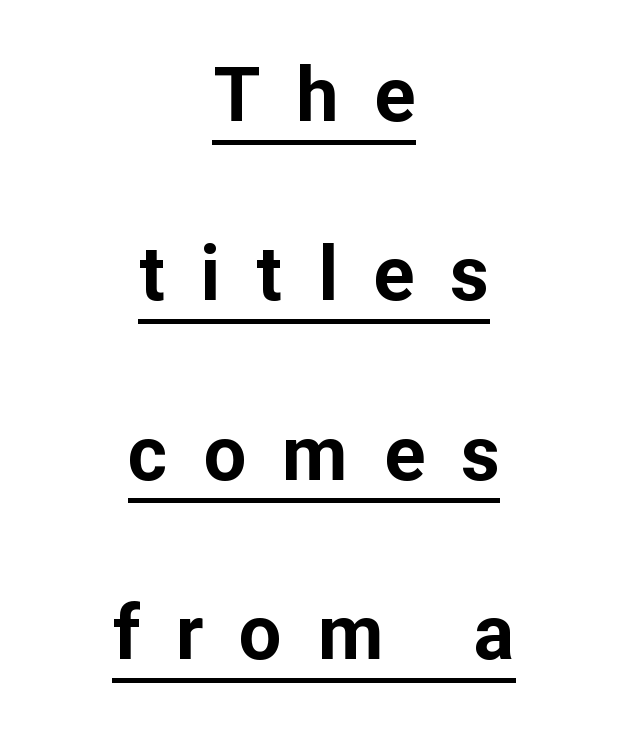
Do the characters align in a grid? No, the font is proportional. The string is rendered with underlining switched on. This rendering uses center alignment, leaving both contours irregular but symmetric. No italicization has been applied; the sample stays upright. The rendering shows plain stroke endings on the letterforms — a sans-serif design.
